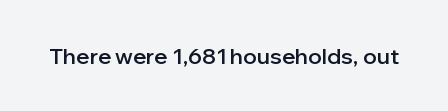
There is no visible air inserted between adjacent glyphs. The characters look somewhat weighty, a semibold short of true bold. Check the space under the baseline: it is left empty. Ascenders rise straight up at ninety degrees.
